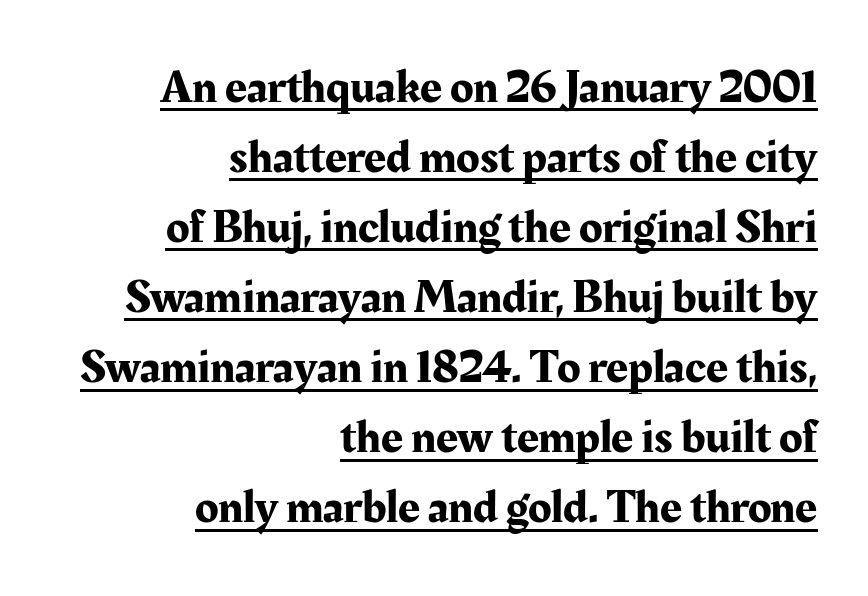
The image shows 48 px serif type, upright; set right-aligned, normal line spacing (1.46x), normal letter spacing, underlined; medium stroke contrast and a medium x-height.
